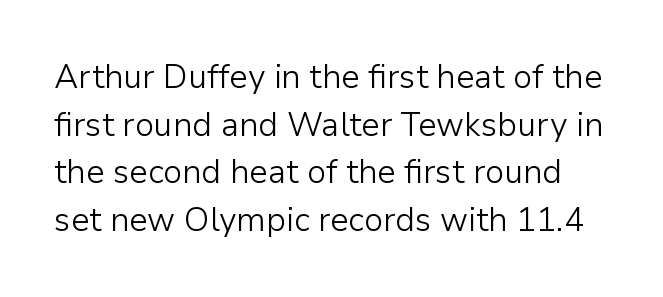
Q: Is the text bold? A: No.
Q: Is the text italic (slanted)? A: No, it is upright.
Q: Is the typeface a serif or a sans-serif typeface? A: Sans-serif.
Q: Is the text underlined? A: No.
Q: Is the spacing between letters normal or unusually wide? A: Normal.
Q: Is the spacing between lines tight, normal or loose? A: Normal.
Q: Width (condensed, normal, or wide)? A: Normal.
Q: Stroke contrast? A: Low.
Q: x-height? A: Medium.
Q: Monospaced? A: No.
